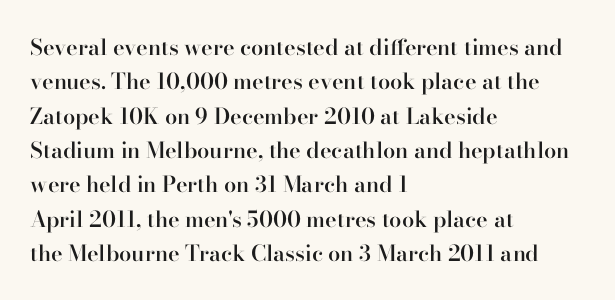
The image shows 22 px text type, upright; set left-aligned, normal line spacing (1.56x), normal letter spacing, not underlined.
